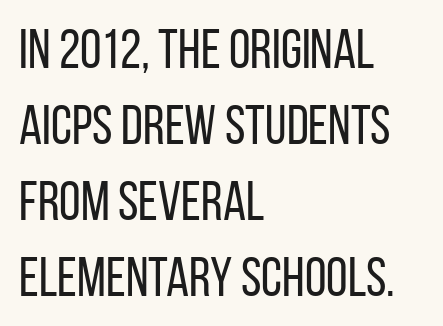
The image shows 55 px regular-weight, condensed sans-serif type, upright; set left-aligned, normal line spacing (1.38x), normal letter spacing, not underlined; low stroke contrast and a large x-height.
